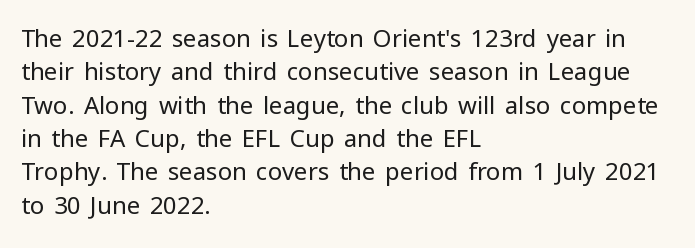
Q: Is the text bold? A: No.
Q: Is the text italic (slanted)? A: No, it is upright.
Q: Is the text underlined? A: No.
Q: How is the paragraph aligned? A: Left-aligned.
Q: Is the spacing between letters normal or unusually wide? A: Normal.
Q: Is the spacing between lines tight, normal or loose? A: Normal.
